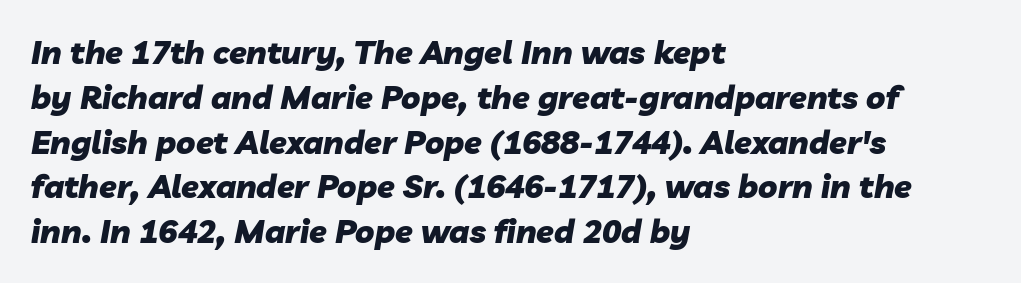
Q: Is the text bold? A: Yes.
Q: Is the text italic (slanted)? A: Yes, it leans right by about 10 degrees.
Q: Is the text underlined? A: No.
Q: How is the paragraph aligned? A: Left-aligned.
Q: Is the spacing between letters normal or unusually wide? A: Normal.
Q: Is the spacing between lines tight, normal or loose? A: Normal.
Q: Width (condensed, normal, or wide)? A: Normal.
Q: Stroke contrast? A: Low.
Q: x-height? A: Medium.
Q: Monospaced? A: No.
